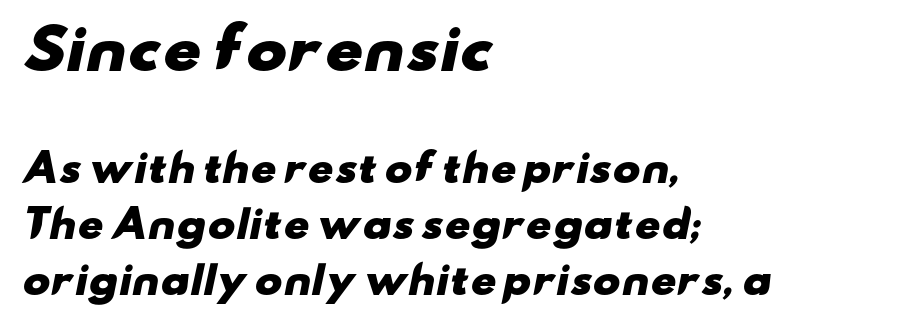
Q: Is the text bold? A: Yes.
Q: Is the typeface a serif or a sans-serif typeface? A: Sans-serif.
Q: Is the text underlined? A: No.
Q: How is the paragraph aligned? A: Left-aligned.
Q: Is the spacing between letters normal or unusually wide? A: Normal.
Q: Is the spacing between lines tight, normal or loose? A: Normal.
Q: Which block of text is set in a larger size, the first (top) or the second (bottom)? A: The first (top) one.
Q: Width (condensed, normal, or wide)? A: Wide.
Q: Stroke contrast? A: Low.
Q: x-height? A: Small.
Q: Monospaced? A: No.
